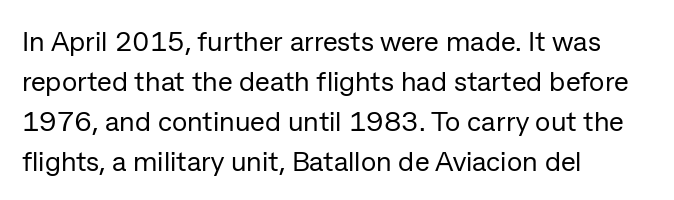
The image shows 28 px regular-weight sans-serif type, upright; set left-aligned, normal line spacing (1.43x), normal letter spacing, not underlined; low stroke contrast and a medium x-height.
